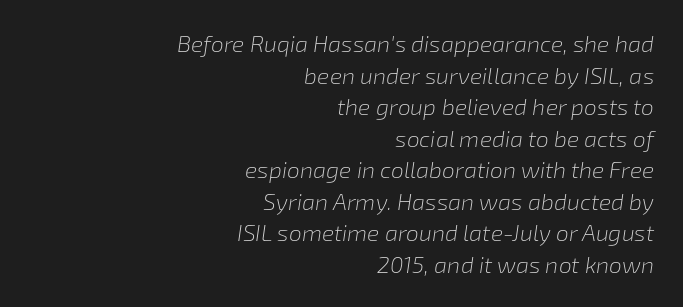
{"italic": "yes", "lean": "right", "slant_degrees": 8, "bold": "no", "underline": "no", "align": "right", "line_spacing": "normal", "line_spacing_ratio": 1.37, "letter_spacing": "normal", "letter_spacing_em": 0.0, "glyph_px": 23}
